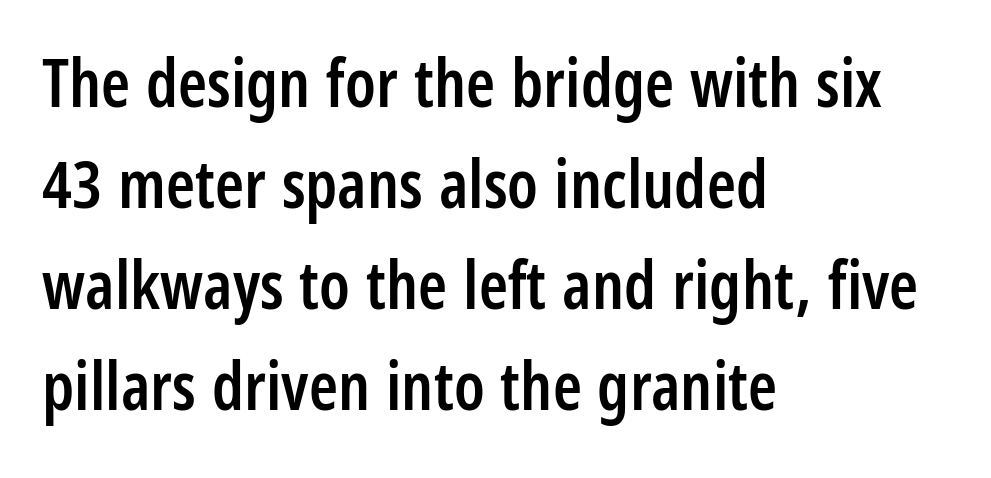
The image shows 66 px semibold, condensed sans-serif type, upright; set left-aligned, normal line spacing (1.53x), normal letter spacing, not underlined; low stroke contrast and a large x-height.
